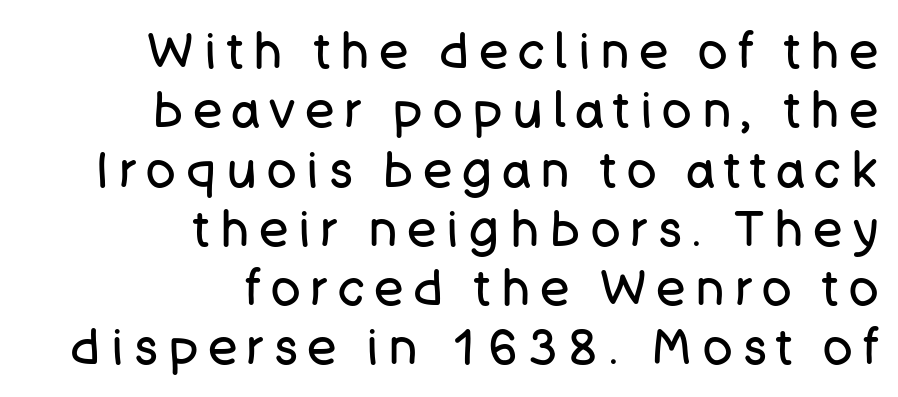
The image shows 49 px regular-weight sans-serif type, upright; set right-aligned, line spacing 1.21x, unusually wide letter spacing (+0.21 em), not underlined; low stroke contrast and a large x-height.
